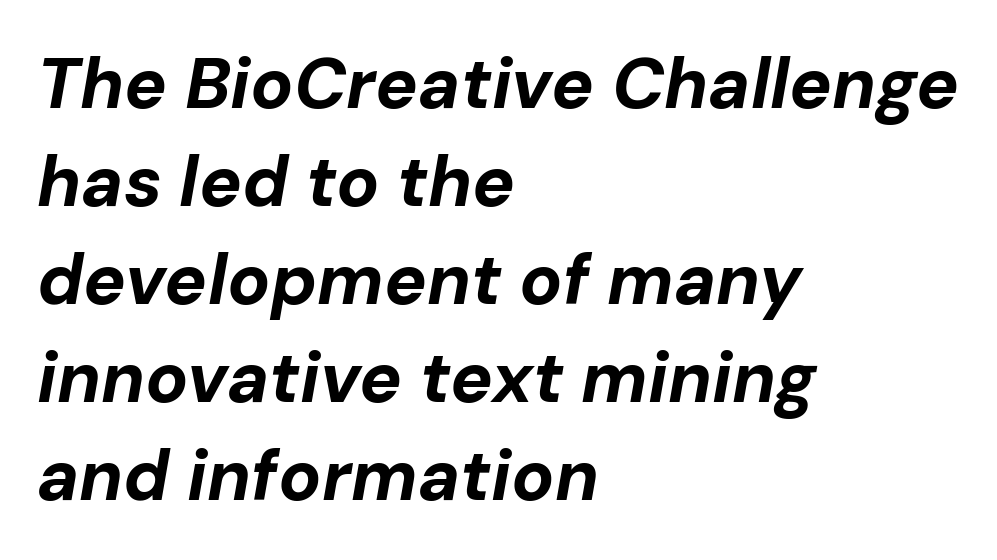
{"italic": "yes", "lean": "right", "slant_degrees": 10, "bold": "yes", "weight": "bold", "width": "normal", "stroke_contrast": "low", "x_height": "medium", "monospaced": "no", "underline": "no", "align": "left", "line_spacing": "normal", "line_spacing_ratio": 1.38, "letter_spacing": "normal", "letter_spacing_em": 0.0, "glyph_px": 71}
